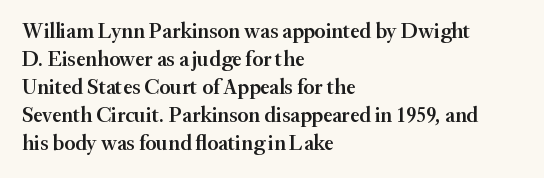
Q: Is the text bold? A: Semi-bold.
Q: Is the text italic (slanted)? A: No, it is upright.
Q: Is the text underlined? A: No.
Q: How is the paragraph aligned? A: Left-aligned.
Q: Is the spacing between letters normal or unusually wide? A: Normal.
Q: Is the spacing between lines tight, normal or loose? A: Normal.
